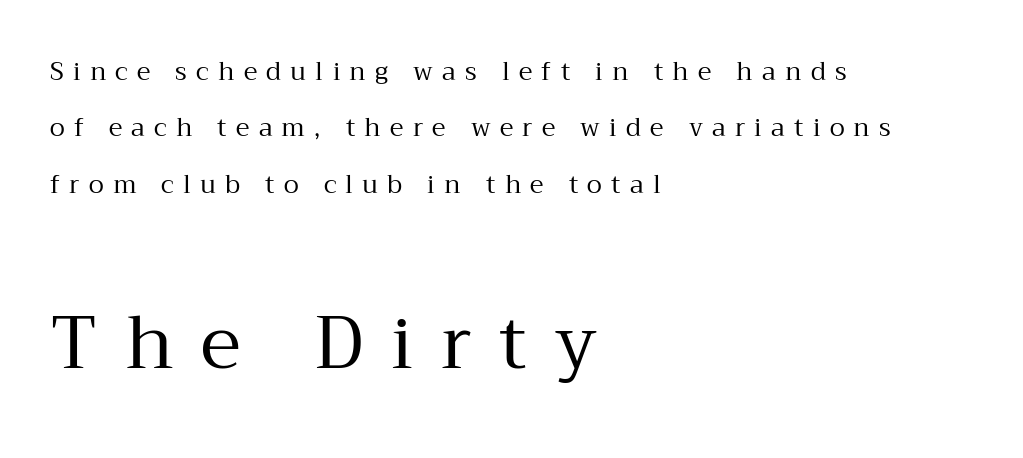
Students, note that the glyphs here are deliberately spaced far apart. Rows of type keep a wide berth in the vertical direction. Old-style or modern, the face here clearly has serifs. Weight: regular or lighter.
